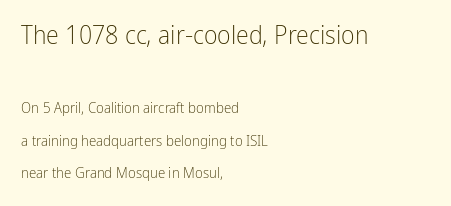
Q: Is the text bold? A: No.
Q: Is the text italic (slanted)? A: No, it is upright.
Q: Is the text underlined? A: No.
Q: How is the paragraph aligned? A: Left-aligned.
Q: Is the spacing between letters normal or unusually wide? A: Normal.
Q: Is the spacing between lines tight, normal or loose? A: Loose.
Q: Which block of text is set in a larger size, the first (top) or the second (bottom)? A: The first (top) one.
